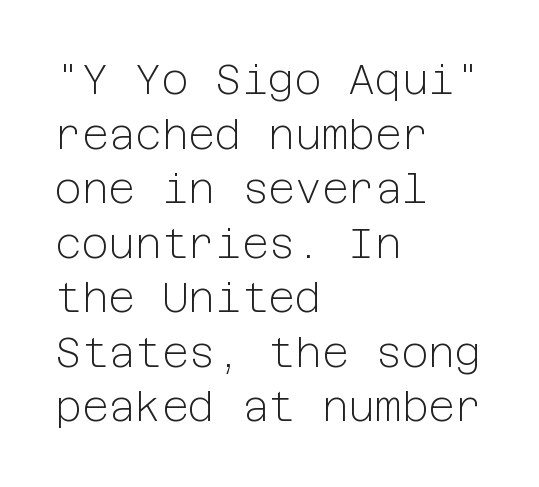
Q: Is the text bold? A: No.
Q: Is the text italic (slanted)? A: No, it is upright.
Q: Is the typeface a serif or a sans-serif typeface? A: Sans-serif.
Q: Is the text underlined? A: No.
Q: How is the paragraph aligned? A: Left-aligned.
Q: Is the spacing between letters normal or unusually wide? A: Normal.
Q: Is the spacing between lines tight, normal or loose? A: Normal.
Q: Width (condensed, normal, or wide)? A: Normal.
Q: Stroke contrast? A: Low.
Q: x-height? A: Medium.
